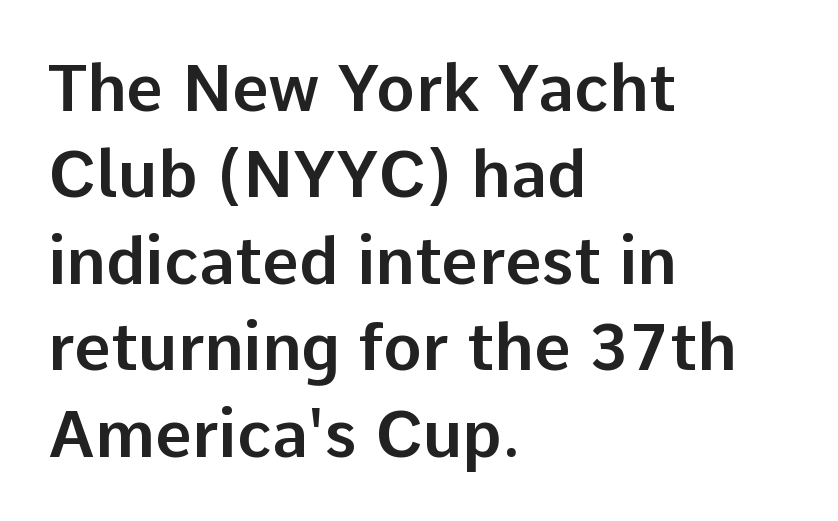
Q: Is the text italic (slanted)? A: No, it is upright.
Q: Is the typeface a serif or a sans-serif typeface? A: Sans-serif.
Q: Is the text underlined? A: No.
Q: How is the paragraph aligned? A: Left-aligned.
Q: Is the spacing between letters normal or unusually wide? A: Normal.
Q: Is the spacing between lines tight, normal or loose? A: Normal.
Q: Width (condensed, normal, or wide)? A: Normal.
Q: Stroke contrast? A: Low.
Q: x-height? A: Medium.
Q: Monospaced? A: No.
